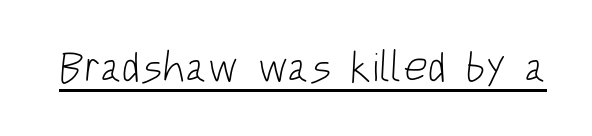
Q: Is the text bold? A: No.
Q: Is the typeface a serif or a sans-serif typeface? A: Sans-serif.
Q: Is the text underlined? A: Yes.
Q: Is the spacing between letters normal or unusually wide? A: Normal.
Q: Width (condensed, normal, or wide)? A: Condensed.
Q: Stroke contrast? A: Low.
Q: x-height? A: Large.
Q: Monospaced? A: No.
